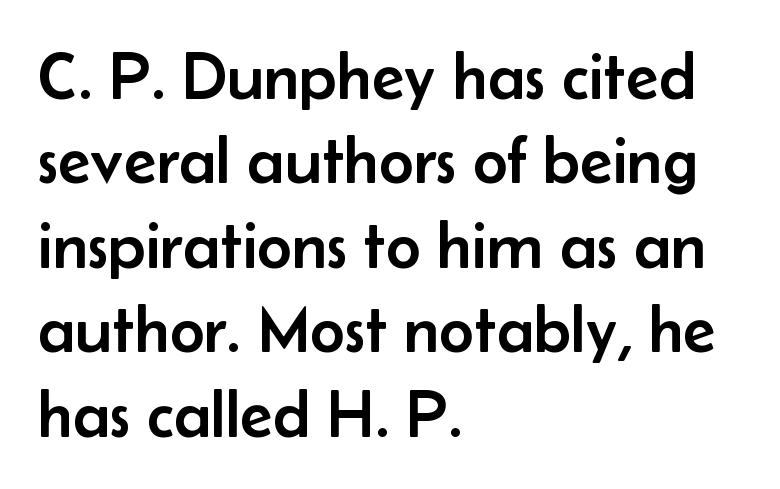
Q: Is the text italic (slanted)? A: No, it is upright.
Q: Is the typeface a serif or a sans-serif typeface? A: Sans-serif.
Q: Is the text underlined? A: No.
Q: How is the paragraph aligned? A: Left-aligned.
Q: Is the spacing between letters normal or unusually wide? A: Normal.
Q: Is the spacing between lines tight, normal or loose? A: Normal.
Q: Width (condensed, normal, or wide)? A: Normal.
Q: Stroke contrast? A: Low.
Q: x-height? A: Small.
Q: Monospaced? A: No.
